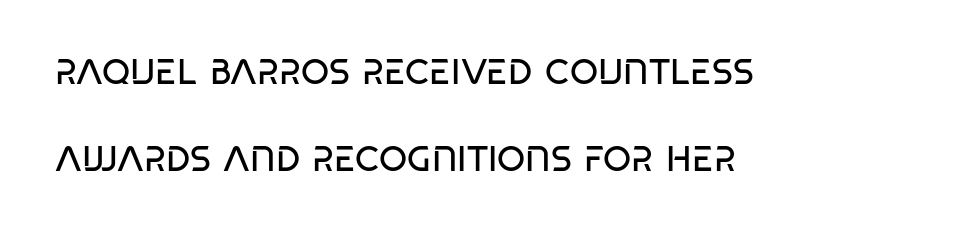
The weight tops out at a normal text grade. Quick note: not italic, upright. Beneath every word, the page is bare. The face used here is proportionally spaced, like ordinary book or web type. The ragged edge is on the right, which tells us the setting is flush left.
